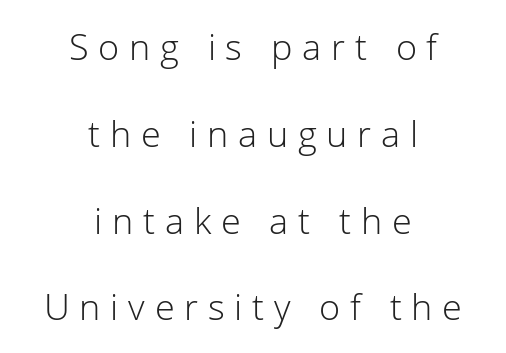
Q: Is the text bold? A: No.
Q: Is the text italic (slanted)? A: No, it is upright.
Q: Is the typeface a serif or a sans-serif typeface? A: Sans-serif.
Q: Is the text underlined? A: No.
Q: How is the paragraph aligned? A: Centered.
Q: Is the spacing between letters normal or unusually wide? A: Unusually wide.
Q: Is the spacing between lines tight, normal or loose? A: Loose.
Q: Width (condensed, normal, or wide)? A: Normal.
Q: Stroke contrast? A: Low.
Q: x-height? A: Medium.
Q: Monospaced? A: No.
